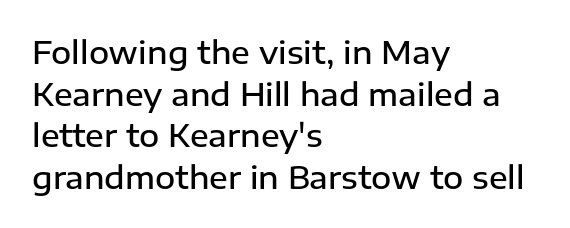
The image shows 31 px semibold sans-serif type, upright; set left-aligned, normal line spacing (1.34x), normal letter spacing, not underlined; low stroke contrast and a medium x-height.
